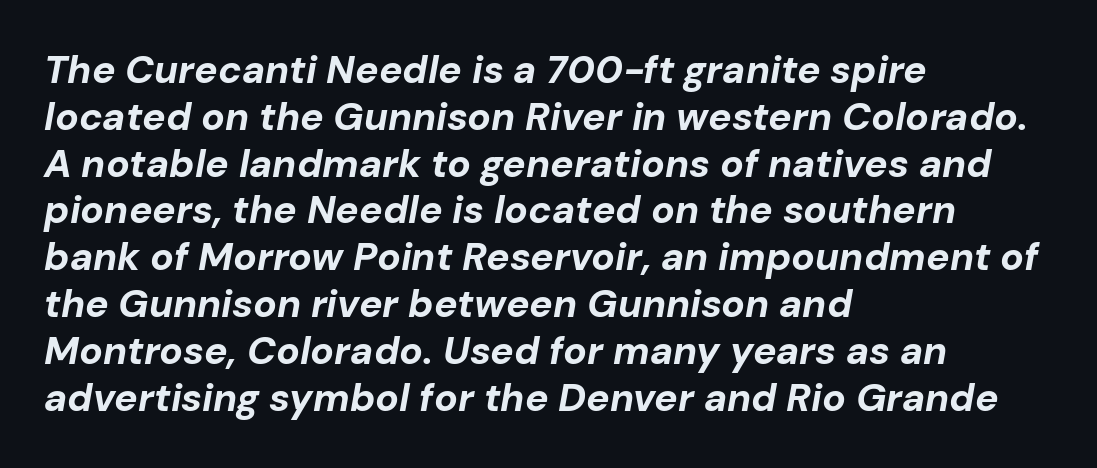
{"italic": "yes", "lean": "right", "slant_degrees": 10, "bold": "yes", "weight": "bold", "width": "normal", "stroke_contrast": "low", "x_height": "medium", "monospaced": "no", "underline": "no", "align": "left", "line_spacing_ratio": 1.2, "letter_spacing": "normal", "letter_spacing_em": 0.0, "glyph_px": 39}
